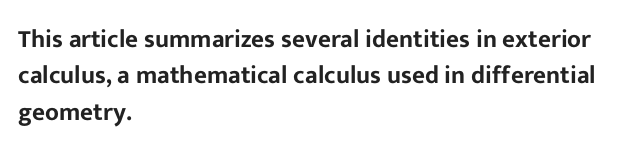
Q: Is the text italic (slanted)? A: No, it is upright.
Q: Is the text underlined? A: No.
Q: How is the paragraph aligned? A: Left-aligned.
Q: Is the spacing between letters normal or unusually wide? A: Normal.
Q: Is the spacing between lines tight, normal or loose? A: Normal.
